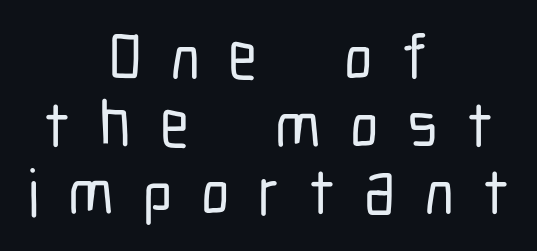
Serif or sans? Sans — the stroke terminals are bare. A typesetter would call this proportional, since set widths differ per character. Both edges are ragged and mirror each other, which tells us the setting is centered. No word sits above an underline. The tracking reads as deliberately expanded to a designer's eye.
